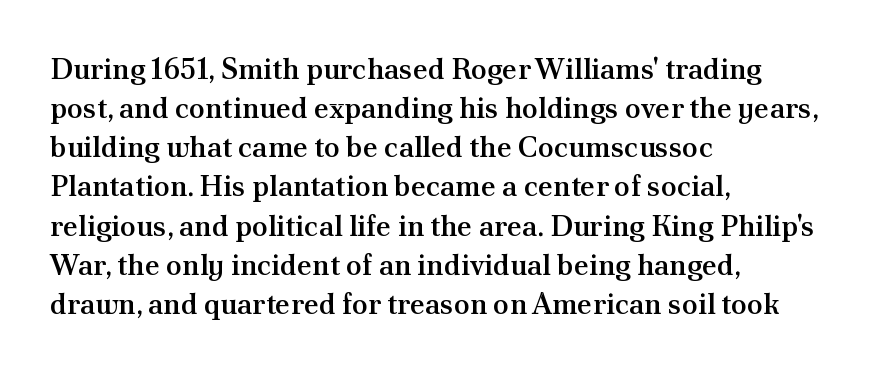
The letters carry serifs — small finishing strokes at the ends of their stems. A bare baseline throughout the passage. In terms of posture, this sample is upright. There is no visible air inserted between adjacent glyphs. Notice the strokes are somewhat thickened but not fully heavy: this is a semibold. The leading is moderate, giving the passage an even texture.
